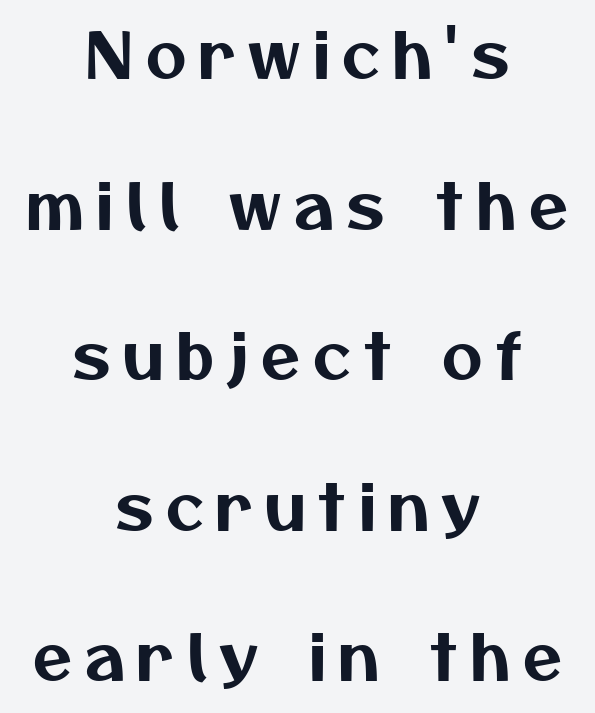
Q: Is the typeface a serif or a sans-serif typeface? A: Sans-serif.
Q: Is the text underlined? A: No.
Q: How is the paragraph aligned? A: Centered.
Q: Is the spacing between letters normal or unusually wide? A: Unusually wide.
Q: Is the spacing between lines tight, normal or loose? A: Loose.
Q: Width (condensed, normal, or wide)? A: Normal.
Q: Stroke contrast? A: Medium.
Q: x-height? A: Medium.
Q: Monospaced? A: No.
